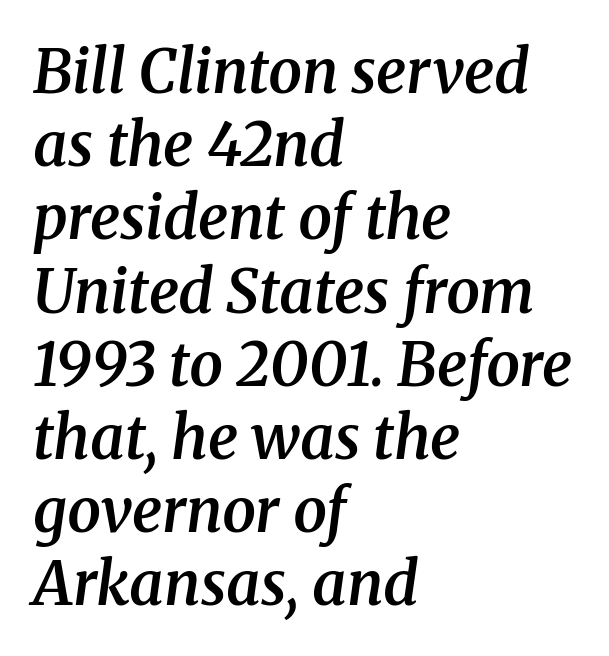
{"serif": "yes", "italic": "yes", "lean": "right", "slant_degrees": 8, "bold": "semi", "weight": "semibold", "width": "normal", "stroke_contrast": "medium", "x_height": "medium", "monospaced": "no", "underline": "no", "align": "left", "line_spacing_ratio": 1.22, "letter_spacing": "normal", "letter_spacing_em": 0.0, "glyph_px": 60}
